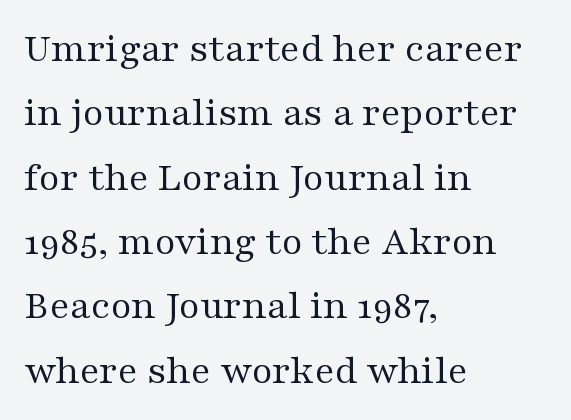
The image shows 41 px regular-weight, wide serif type, upright; set left-aligned, normal line spacing (1.57x), normal letter spacing, not underlined; medium stroke contrast and a medium x-height.
